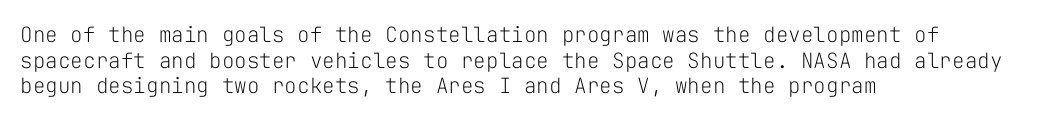
Q: Is the text bold? A: No.
Q: Is the text italic (slanted)? A: No, it is upright.
Q: Is the text underlined? A: No.
Q: How is the paragraph aligned? A: Left-aligned.
Q: Is the spacing between letters normal or unusually wide? A: Normal.
